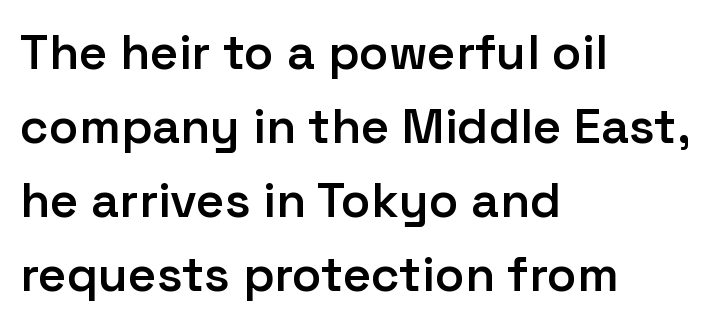
The rendering uses a semibold face; strokes are thickened but not to full bold. The paragraph has a hard left edge and a soft right edge. Type without underlining. These lines keep a tight, regular rhythm from letter to letter.
